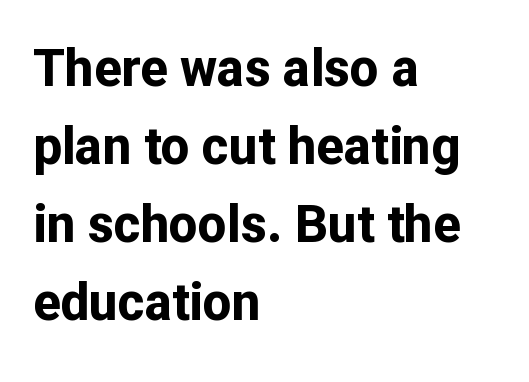
The strokes are fattened all the way to bold. Anything drawn beneath the words? Only blank space. Classification — sans serif. The letterforms sit shoulder to shoulder at normal distance.
